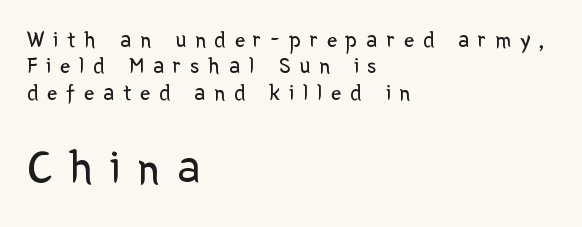
The line-height multiplier appears low, near solid setting. The lines are quadded left. The passage shown has open, widely tracked lettering throughout. Spacing verdict: proportional, widths tailored to each character. The letters look calm and open, with moderate or lighter stems.
